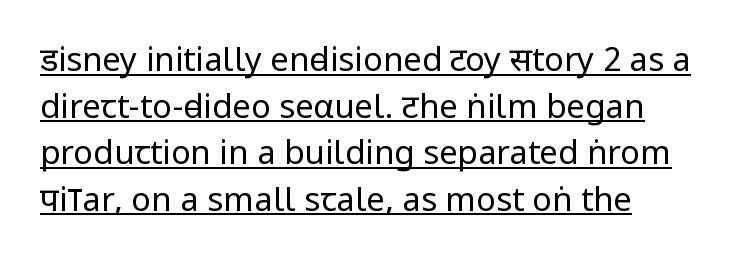
{"serif": "no", "italic": "no", "bold": "no", "weight": "regular", "width": "condensed", "stroke_contrast": "low", "underline": "yes", "align": "left", "line_spacing": "normal", "line_spacing_ratio": 1.41, "letter_spacing": "normal", "letter_spacing_em": 0.0, "glyph_px": 33}
